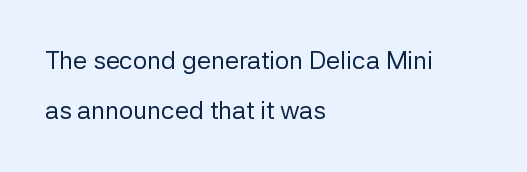
Q: Is the text bold? A: No.
Q: Is the text italic (slanted)? A: No, it is upright.
Q: Is the text underlined? A: No.
Q: How is the paragraph aligned? A: Left-aligned.
Q: Is the spacing between letters normal or unusually wide? A: Normal.
Q: Is the spacing between lines tight, normal or loose? A: Loose.
